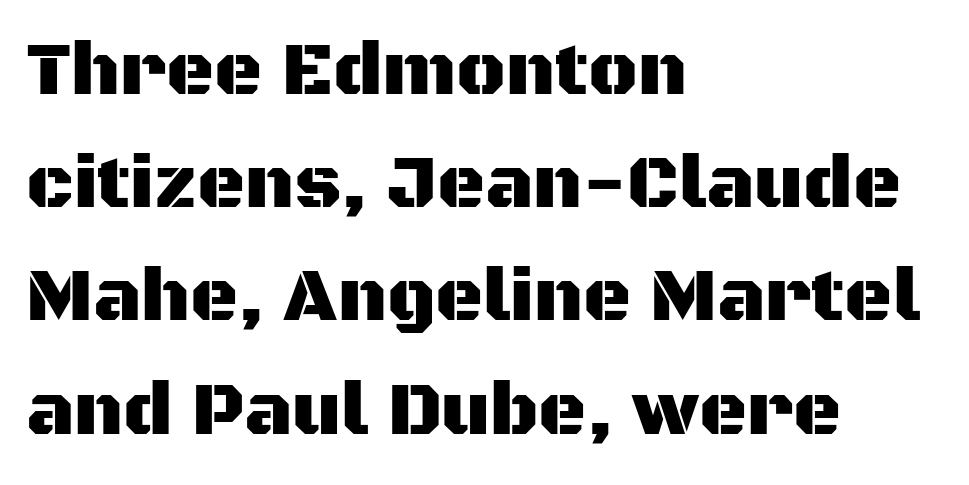
{"serif": "no", "italic": "no", "width": "normal", "stroke_contrast": "medium", "x_height": "large", "monospaced": "no", "underline": "no", "align": "left", "line_spacing": "normal", "line_spacing_ratio": 1.53, "letter_spacing": "normal", "letter_spacing_em": 0.0, "glyph_px": 74}
